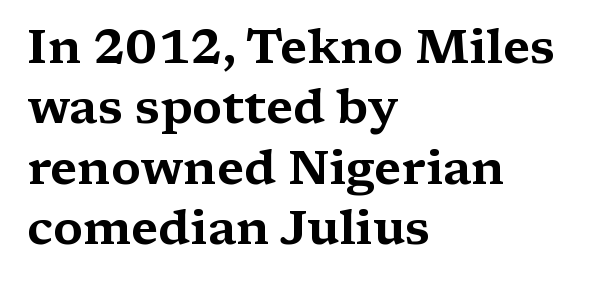
{"serif": "yes", "italic": "no", "width": "wide", "stroke_contrast": "medium", "x_height": "medium", "monospaced": "no", "underline": "no", "align": "left", "line_spacing": "normal", "line_spacing_ratio": 1.26, "letter_spacing": "normal", "letter_spacing_em": 0.0, "glyph_px": 48}
